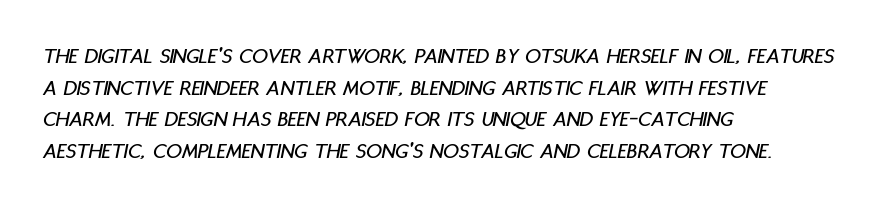
Q: Is the text italic (slanted)? A: Yes, it leans right by about 11 degrees.
Q: Is the text underlined? A: No.
Q: How is the paragraph aligned? A: Left-aligned.
Q: Is the spacing between letters normal or unusually wide? A: Normal.
Q: Is the spacing between lines tight, normal or loose? A: Normal.
